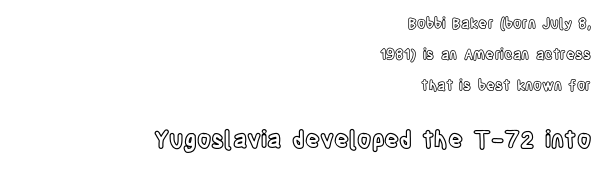
Q: Is the text italic (slanted)? A: No, it is upright.
Q: Is the text underlined? A: No.
Q: How is the paragraph aligned? A: Right-aligned.
Q: Is the spacing between letters normal or unusually wide? A: Normal.
Q: Is the spacing between lines tight, normal or loose? A: Loose.
Q: Which block of text is set in a larger size, the first (top) or the second (bottom)? A: The second (bottom) one.
